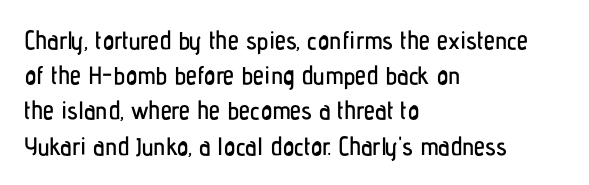
Q: Is the text italic (slanted)? A: No, it is upright.
Q: Is the text underlined? A: No.
Q: How is the paragraph aligned? A: Left-aligned.
Q: Is the spacing between letters normal or unusually wide? A: Normal.
Q: Is the spacing between lines tight, normal or loose? A: Normal.
